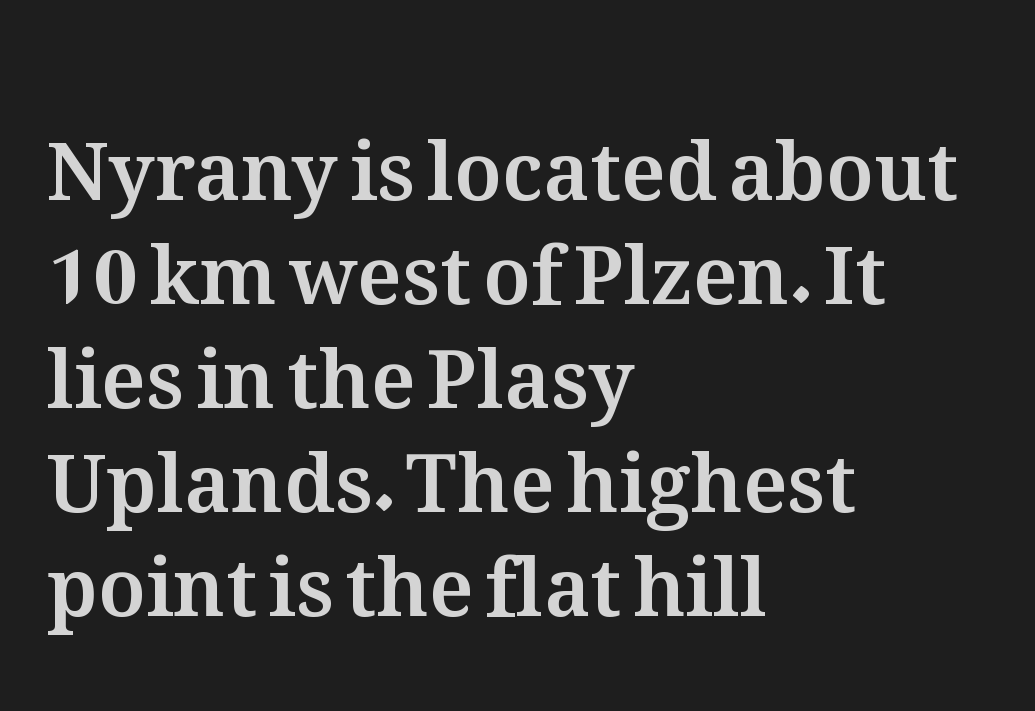
The passage shown has conventional tracking throughout. Proportional: the letters do not fall into vertical columns. Baseline-to-baseline distance is the conventional proportion of letter height. Horizontal alignment here is leftward, the default for most running prose. Ordinary non-slanted type is in use. The gap between lines stays unmarked.
